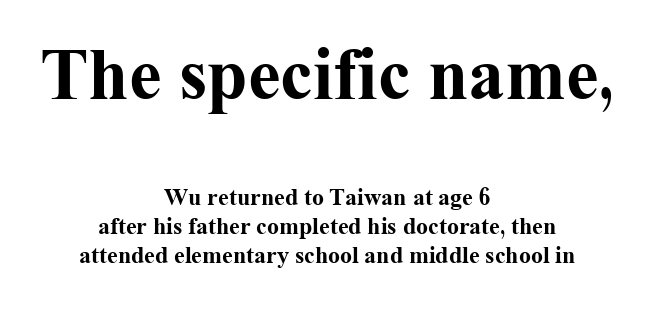
Q: Is the text bold? A: Yes.
Q: Is the text italic (slanted)? A: No, it is upright.
Q: Is the typeface a serif or a sans-serif typeface? A: Serif.
Q: Is the text underlined? A: No.
Q: How is the paragraph aligned? A: Centered.
Q: Is the spacing between letters normal or unusually wide? A: Normal.
Q: Which block of text is set in a larger size, the first (top) or the second (bottom)? A: The first (top) one.
Q: Width (condensed, normal, or wide)? A: Normal.
Q: Stroke contrast? A: Medium.
Q: x-height? A: Medium.
Q: Monospaced? A: No.
